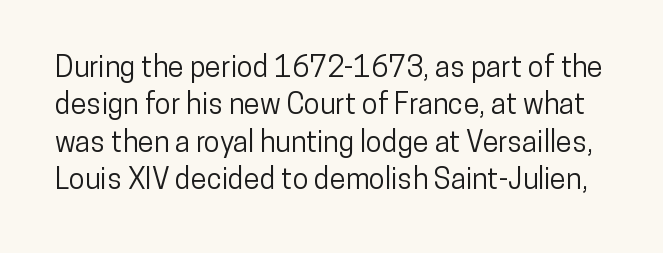
Honestly, the letter spacing is just normal — you wouldn't notice it. Think of a printed novel: that variable character pitch is what you see here. Posture: upright roman. The space between consecutive lines is moderate.
